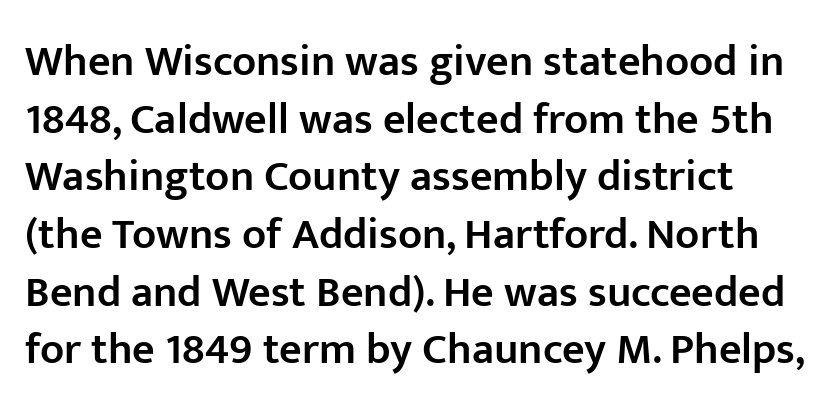
The image shows 44 px semibold sans-serif type, upright; set normal line spacing (1.31x), normal letter spacing, not underlined; low stroke contrast and a medium x-height.
